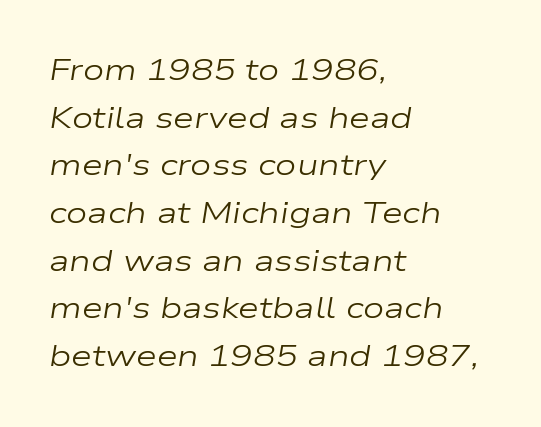
Q: Is the text bold? A: No.
Q: Is the text italic (slanted)? A: Yes, it leans right by about 9 degrees.
Q: Is the text underlined? A: No.
Q: How is the paragraph aligned? A: Left-aligned.
Q: Is the spacing between letters normal or unusually wide? A: Normal.
Q: Is the spacing between lines tight, normal or loose? A: Normal.
Q: Width (condensed, normal, or wide)? A: Wide.
Q: Stroke contrast? A: Low.
Q: x-height? A: Medium.
Q: Monospaced? A: No.
